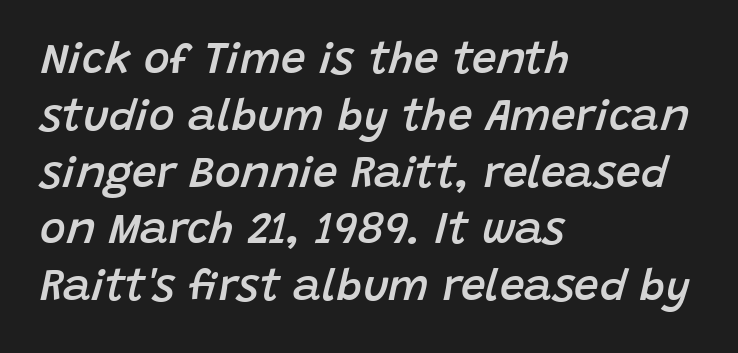
The letterforms sit shoulder to shoulder at normal distance. Do the characters align in a grid? No, the font is proportional. This sample keeps an unexceptional amount of space between lines. Each line starts at the same left margin while the right side varies. Is the type bold? Partly — it's a semibold, heavier than regular but not fully bold. The specimen reads as italic at a glance.
